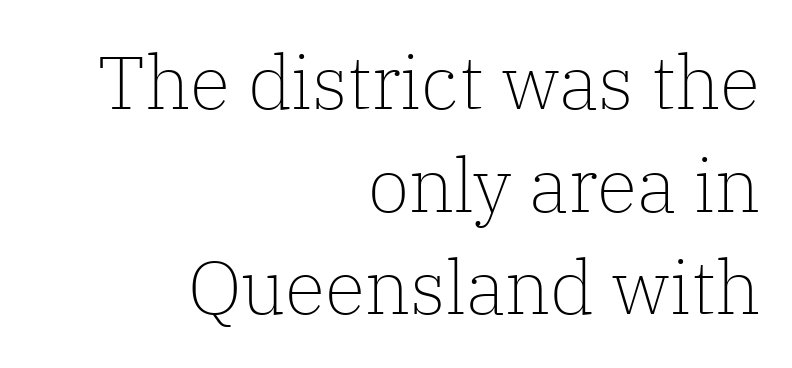
The image shows 75 px light serif type, upright; set right-aligned, normal line spacing (1.37x), normal letter spacing, not underlined; low stroke contrast and a medium x-height.
